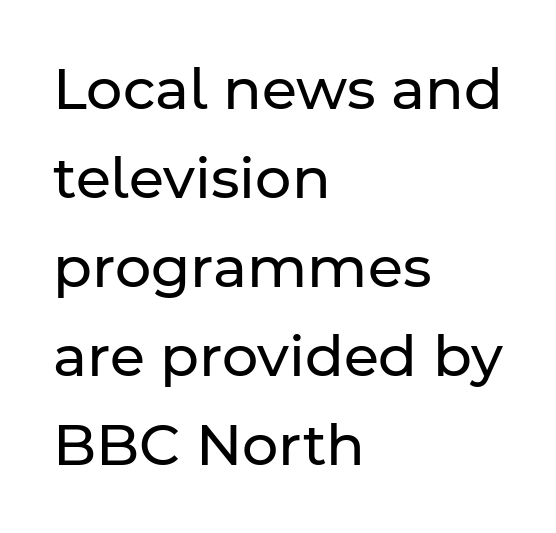
{"serif": "no", "italic": "no", "bold": "no", "weight": "regular", "width": "normal", "stroke_contrast": "low", "x_height": "medium", "monospaced": "no", "underline": "no", "align": "left", "line_spacing": "normal", "line_spacing_ratio": 1.56, "letter_spacing": "normal", "letter_spacing_em": 0.0, "glyph_px": 57}
